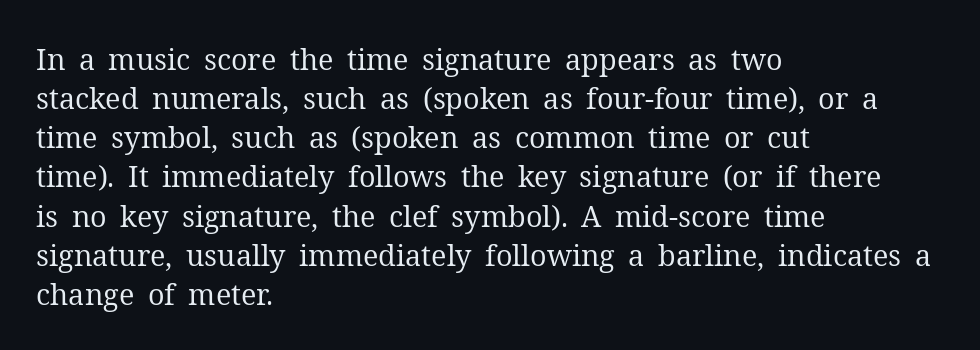
The image shows 29 px regular-weight serif type, upright; set left-aligned, normal line spacing (1.35x), normal letter spacing, not underlined; medium stroke contrast and a medium x-height.
